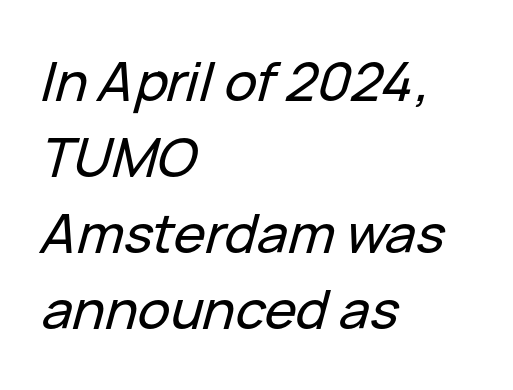
The image shows 54 px text type, italic (leaning right); set left-aligned, normal line spacing (1.41x), normal letter spacing, not underlined; low stroke contrast and a medium x-height.
